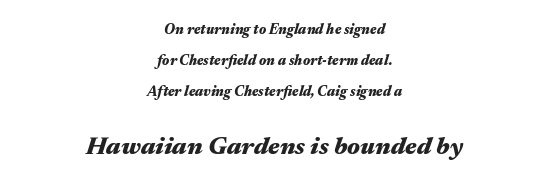
The image shows 25 px bold type, italic (leaning right); set centered, loose line spacing (2.2x), normal letter spacing, not underlined; the second (bottom) block is 1.79x larger.
